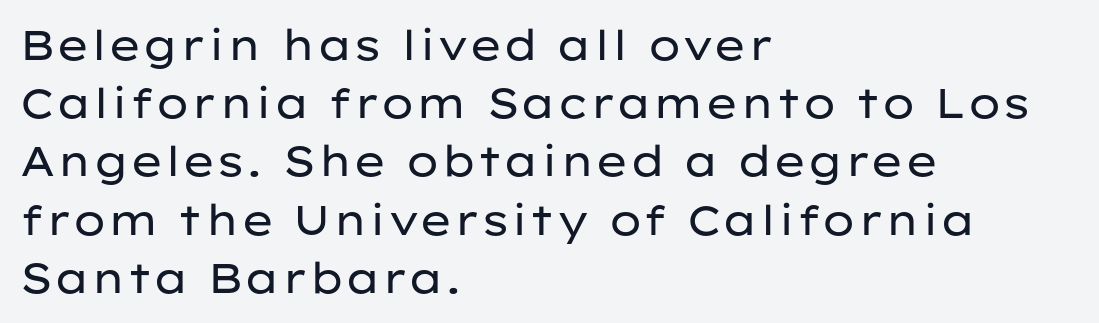
{"serif": "no", "italic": "no", "bold": "no", "weight": "regular", "width": "wide", "stroke_contrast": "low", "x_height": "medium", "monospaced": "no", "underline": "no", "align": "left", "line_spacing": "normal", "line_spacing_ratio": 1.42, "letter_spacing": "normal", "letter_spacing_em": 0.0, "glyph_px": 41}
